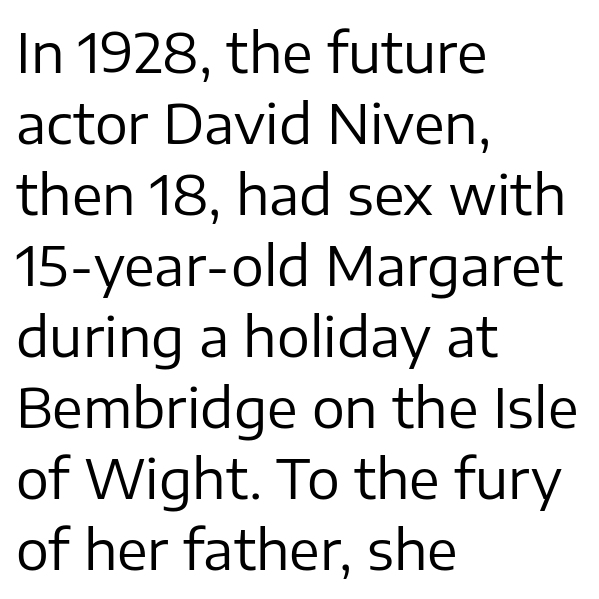
Q: Is the text bold? A: No.
Q: Is the text italic (slanted)? A: No, it is upright.
Q: Is the typeface a serif or a sans-serif typeface? A: Sans-serif.
Q: Is the text underlined? A: No.
Q: How is the paragraph aligned? A: Left-aligned.
Q: Is the spacing between letters normal or unusually wide? A: Normal.
Q: Is the spacing between lines tight, normal or loose? A: Normal.
Q: Width (condensed, normal, or wide)? A: Normal.
Q: Stroke contrast? A: Low.
Q: x-height? A: Medium.
Q: Monospaced? A: No.
